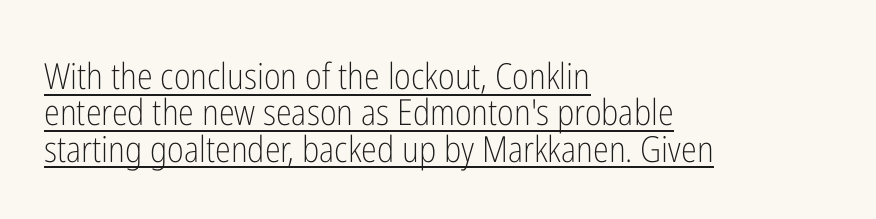
The image shows 36 px light, condensed sans-serif type, upright; set left-aligned, tight line spacing (1.01x), normal letter spacing, underlined; low stroke contrast and a medium x-height.
